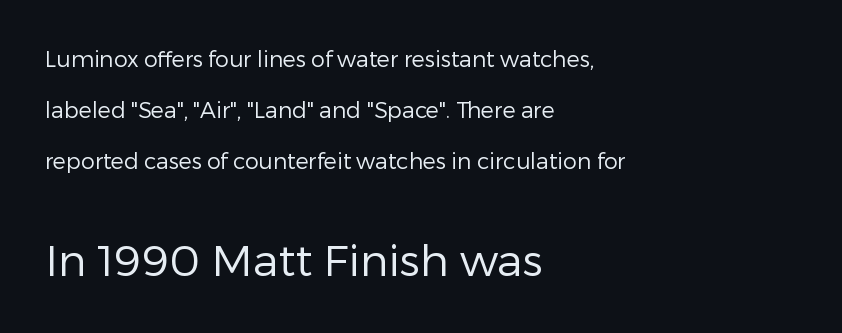
The image shows 44 px regular-weight sans-serif type, upright; set left-aligned, loose line spacing (2.31x), normal letter spacing, not underlined; the second (bottom) block is 2.0x larger; low stroke contrast and a medium x-height.
